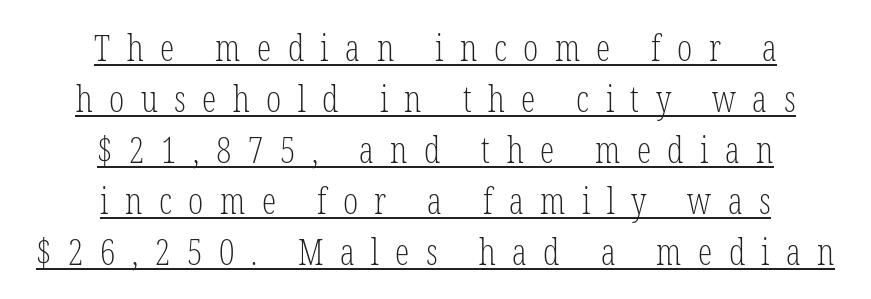
Q: Is the text bold? A: No.
Q: Is the text italic (slanted)? A: No, it is upright.
Q: Is the typeface a serif or a sans-serif typeface? A: Serif.
Q: Is the text underlined? A: Yes.
Q: How is the paragraph aligned? A: Centered.
Q: Is the spacing between letters normal or unusually wide? A: Unusually wide.
Q: Is the spacing between lines tight, normal or loose? A: Normal.
Q: Width (condensed, normal, or wide)? A: Condensed.
Q: Stroke contrast? A: Low.
Q: x-height? A: Medium.
Q: Monospaced? A: No.
